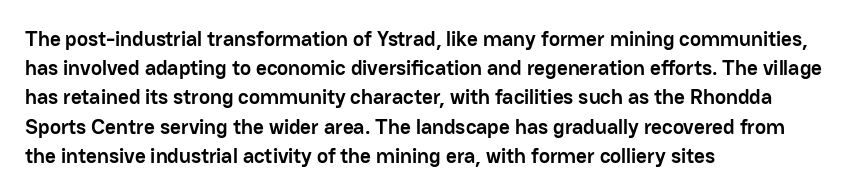
When letters stand straight like this, we call the style roman or upright. Line starts are locked; line ends wander. Quick note: underline off. Words appear dense and cohesive because spacing is normal. A normal amount of white space separates one row of letters from the next.
